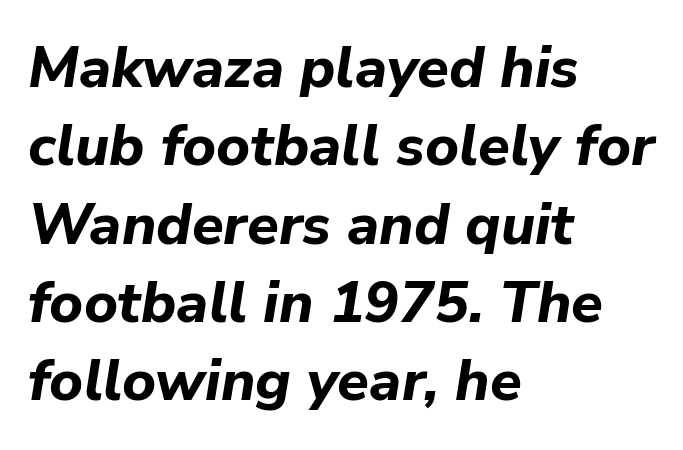
The image shows 58 px bold type, italic (leaning right); set left-aligned, normal line spacing (1.35x), normal letter spacing, not underlined; low stroke contrast and a medium x-height.
